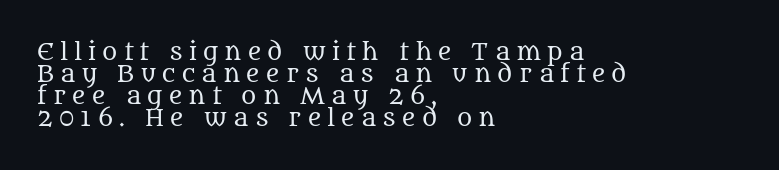
{"italic": "no", "bold": "no", "underline": "no", "align": "left", "line_spacing": "tight", "line_spacing_ratio": 0.95, "letter_spacing": "wide", "letter_spacing_em": 0.27, "glyph_px": 23}
